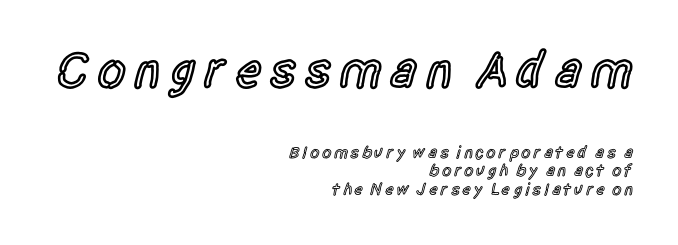
The rendering uses a semibold face; strokes are thickened but not to full bold. Casual observation: everything's shoved over to the right. The passage shown stacks its lines with hardly any gap. What kind of face is this? One without serifs — a sans. Character size in the leading block exceeds that of the trailing block.
